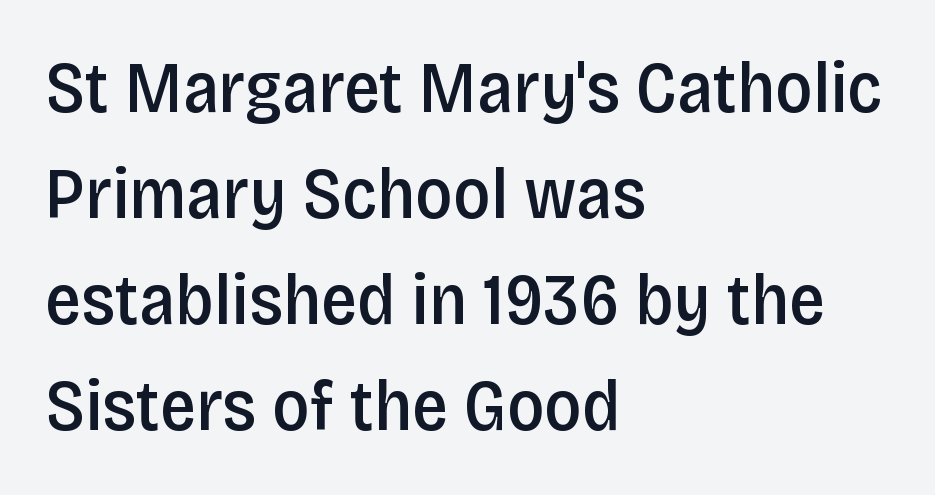
These lines are composed in type without serifs. The rendering uses natural spacing where letterforms have individual widths. Every letter is mildly thick-stroked: semibold rather than bold. The space beneath each line is pristine and unruled.
